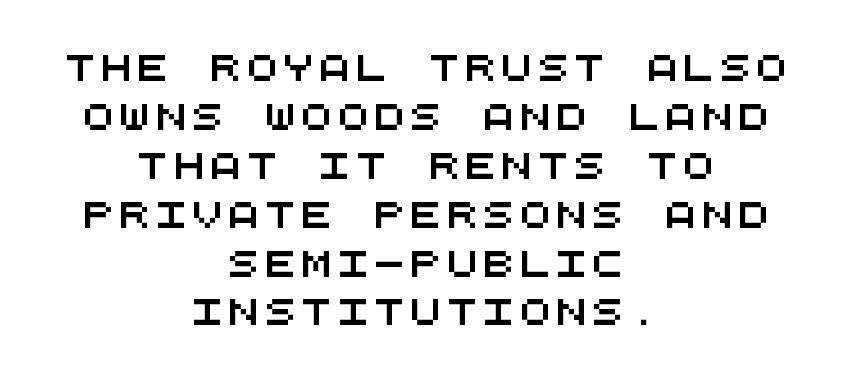
{"underline": "no", "align": "center", "line_spacing_ratio": 1.88, "letter_spacing": "wide", "letter_spacing_em": 0.2, "glyph_px": 26}
